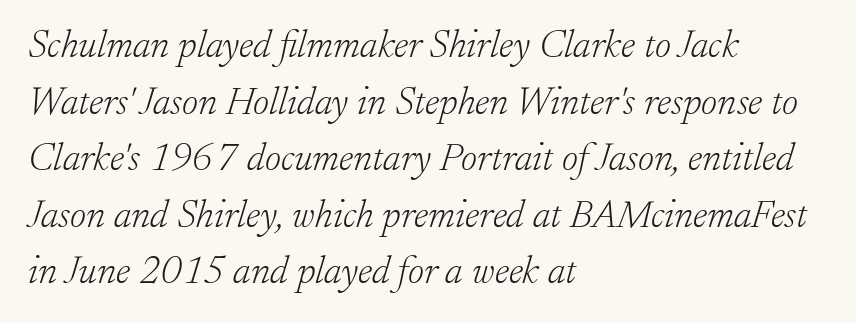
{"serif": "yes", "italic": "yes", "lean": "right", "slant_degrees": 17, "bold": "no", "weight": "light", "width": "normal", "stroke_contrast": "low", "x_height": "small", "monospaced": "no", "underline": "no", "align": "left", "line_spacing": "normal", "line_spacing_ratio": 1.45, "letter_spacing": "normal", "letter_spacing_em": 0.0, "glyph_px": 39}
